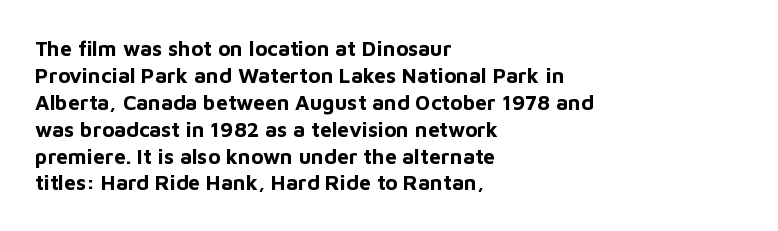
Q: Is the text bold? A: Yes.
Q: Is the text italic (slanted)? A: No, it is upright.
Q: Is the text underlined? A: No.
Q: How is the paragraph aligned? A: Left-aligned.
Q: Is the spacing between letters normal or unusually wide? A: Normal.
Q: Is the spacing between lines tight, normal or loose? A: Normal.
